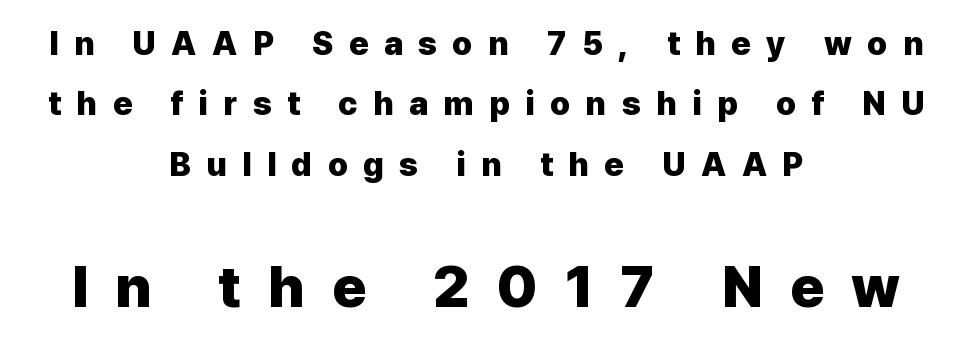
Q: Is the text bold? A: Yes.
Q: Is the text italic (slanted)? A: No, it is upright.
Q: Is the typeface a serif or a sans-serif typeface? A: Sans-serif.
Q: Is the text underlined? A: No.
Q: How is the paragraph aligned? A: Centered.
Q: Is the spacing between letters normal or unusually wide? A: Unusually wide.
Q: Which block of text is set in a larger size, the first (top) or the second (bottom)? A: The second (bottom) one.
Q: Width (condensed, normal, or wide)? A: Normal.
Q: Stroke contrast? A: Low.
Q: x-height? A: Medium.
Q: Monospaced? A: No.
